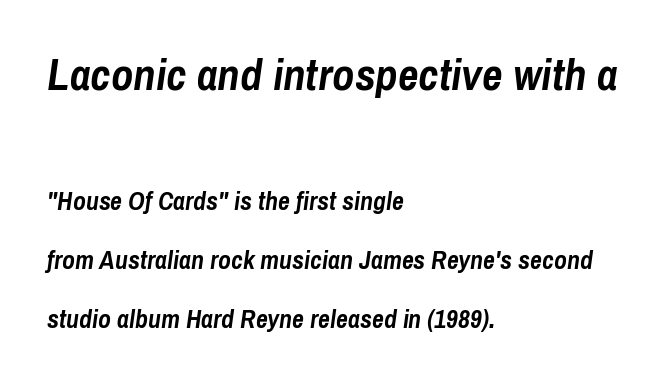
{"italic": "yes", "lean": "right", "slant_degrees": 8, "bold": "yes", "weight": "semibold", "width": "condensed", "stroke_contrast": "low", "x_height": "medium", "monospaced": "no", "underline": "no", "align": "left", "line_spacing": "loose", "line_spacing_ratio": 2.27, "letter_spacing": "normal", "letter_spacing_em": 0.0, "larger_block": "first", "size_ratio": 1.73, "glyph_px": 45}
